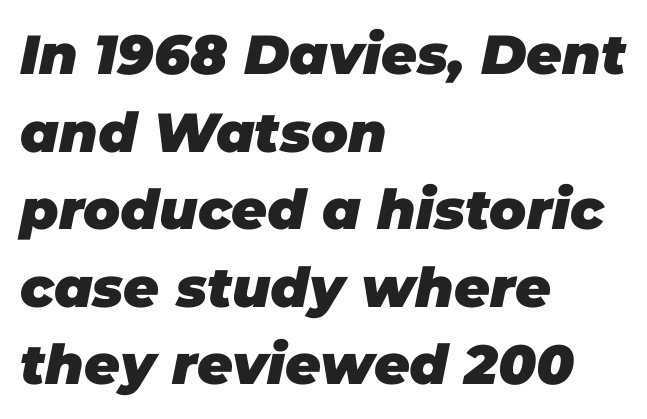
{"italic": "yes", "lean": "right", "slant_degrees": 11, "bold": "yes", "weight": "heavy", "width": "normal", "stroke_contrast": "low", "x_height": "large", "monospaced": "no", "underline": "no", "align": "left", "line_spacing": "normal", "line_spacing_ratio": 1.41, "letter_spacing": "normal", "letter_spacing_em": 0.0, "glyph_px": 55}
